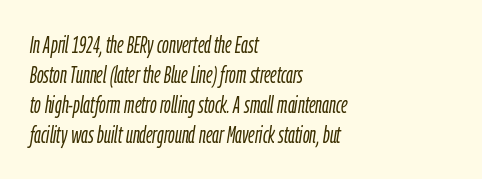
The image shows 23 px text type, italic (leaning right); set left-aligned, normal line spacing (1.3x), normal letter spacing, not underlined.
